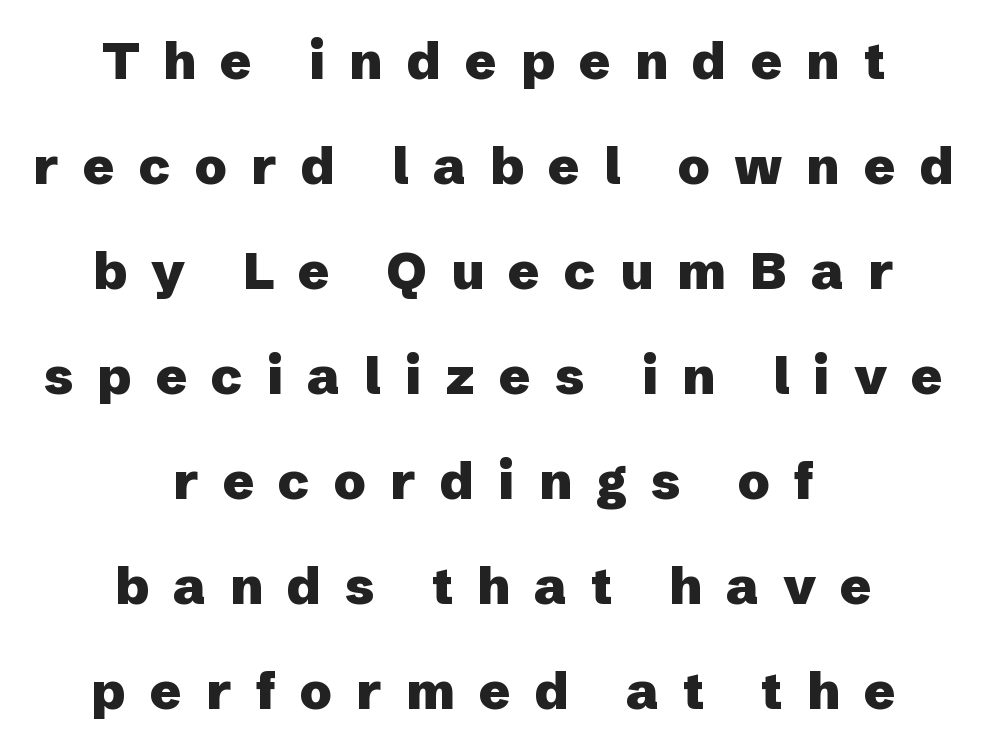
The compositor balanced each line on the midline. The gap between lines stays unmarked. A typesetter would label this face a sans. Do the characters align in a grid? No, the font is proportional. Does the weight exceed regular? Yes, all the way to bold.
